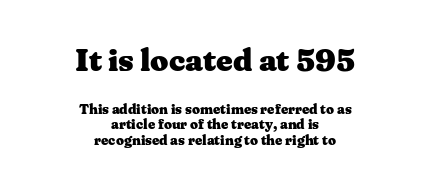
Do the characters align in a grid? No, the font is proportional. The lines are quadded center. No italicization has been applied; the sample stays upright. Is the letter spacing exaggerated? No — it looks like the ordinary default. Nobody drew a line under any word here. Compared with an ordinary text face, these strokes are far heavier — a full bold.
